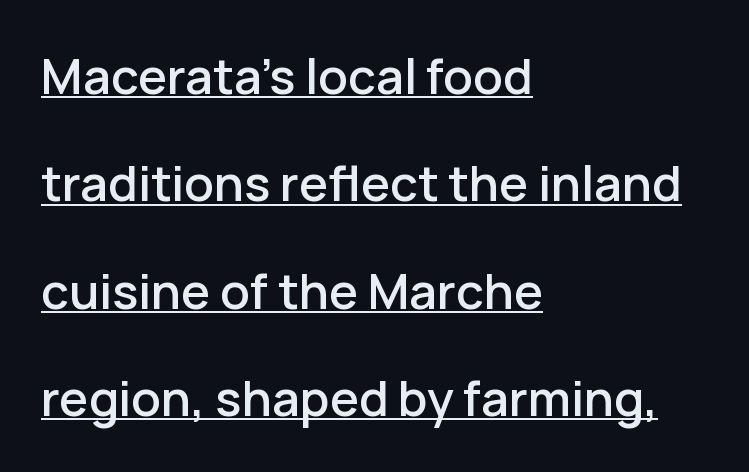
The image shows 49 px sans-serif type, upright; set left-aligned, loose line spacing (2.19x), normal letter spacing, underlined; low stroke contrast and a medium x-height.
